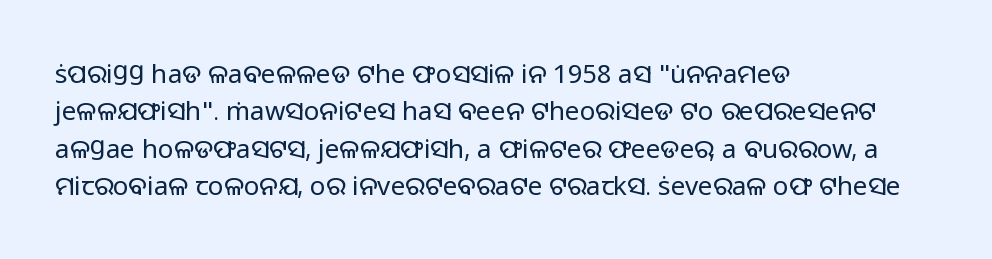
{"italic": "no", "bold": "no", "underline": "no", "align": "left", "line_spacing": "normal", "line_spacing_ratio": 1.44, "letter_spacing": "normal", "letter_spacing_em": 0.0, "glyph_px": 26}
